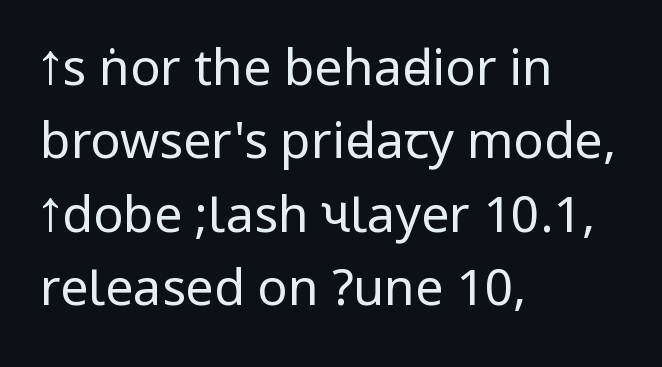
{"serif": "no", "italic": "no", "bold": "no", "weight": "regular", "width": "condensed", "stroke_contrast": "low", "underline": "no", "align": "left", "line_spacing": "normal", "line_spacing_ratio": 1.47, "letter_spacing": "normal", "letter_spacing_em": 0.0, "glyph_px": 50}
